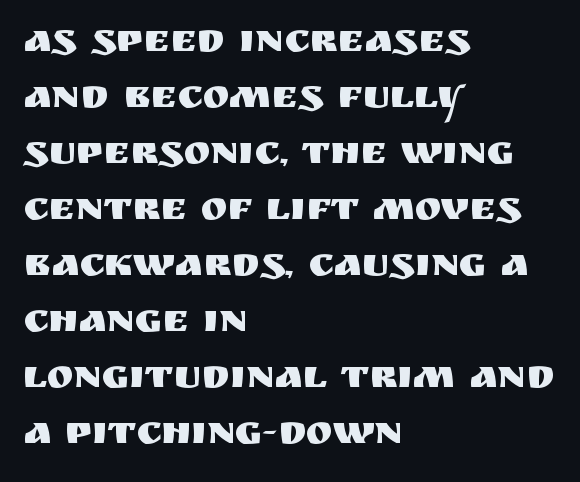
This sample has the flowing, uneven cadence of proportional lettering. How are the letters spaced? Ordinarily, with no added tracking. Each line starts at the same left margin while the right side varies. Nothing sits at the stroke ends, so this counts as sans-serif. The words here are not underlined. This sample keeps an unexceptional amount of space between lines.
